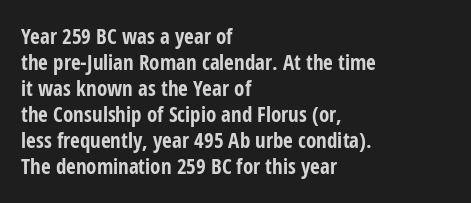
The strokes are fattened all the way to bold. Visually the block forms a straight wall on the left and a jagged coastline on the right. A typesetter would mark this as roman, not italic. The words here are not underlined.
